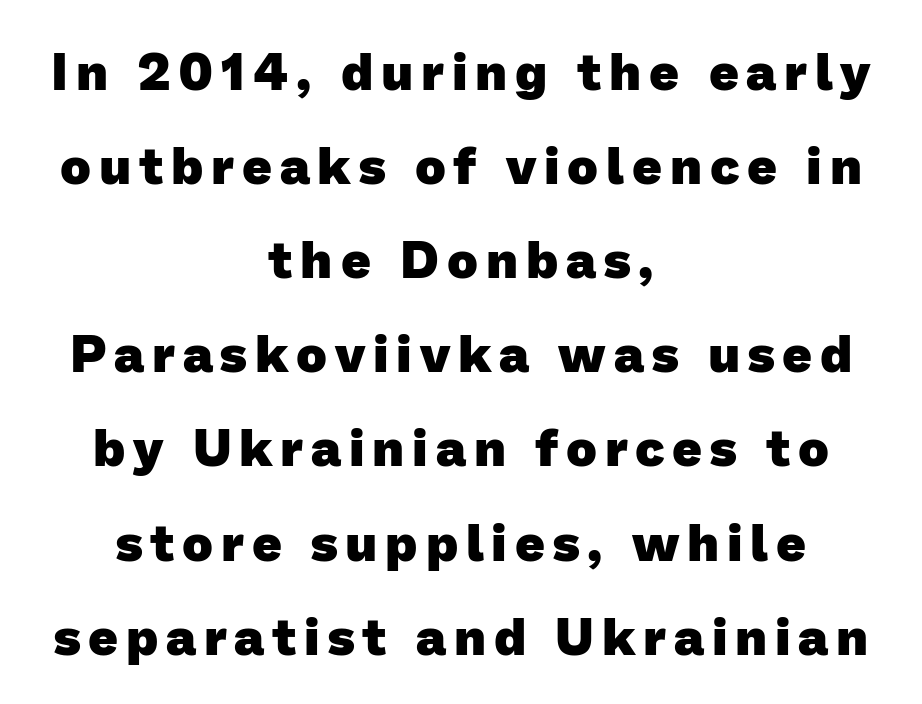
Q: Is the text bold? A: Yes.
Q: Is the typeface a serif or a sans-serif typeface? A: Sans-serif.
Q: Is the text underlined? A: No.
Q: How is the paragraph aligned? A: Centered.
Q: Width (condensed, normal, or wide)? A: Normal.
Q: Stroke contrast? A: Low.
Q: x-height? A: Medium.
Q: Monospaced? A: No.
